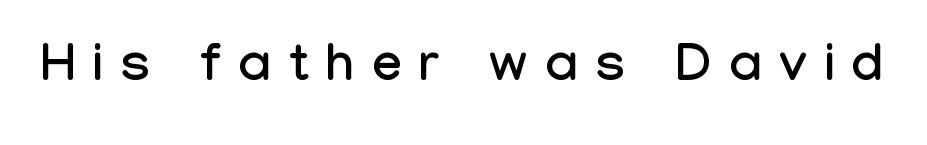
The image shows 53 px condensed sans-serif type, upright; set unusually wide letter spacing (+0.33 em), not underlined; low stroke contrast and a medium x-height.
